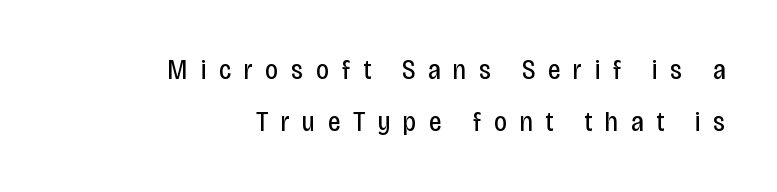
Q: Is the text bold? A: No.
Q: Is the text italic (slanted)? A: No, it is upright.
Q: Is the typeface a serif or a sans-serif typeface? A: Sans-serif.
Q: Is the text underlined? A: No.
Q: How is the paragraph aligned? A: Right-aligned.
Q: Is the spacing between letters normal or unusually wide? A: Unusually wide.
Q: Width (condensed, normal, or wide)? A: Condensed.
Q: Stroke contrast? A: Low.
Q: x-height? A: Large.
Q: Monospaced? A: No.
